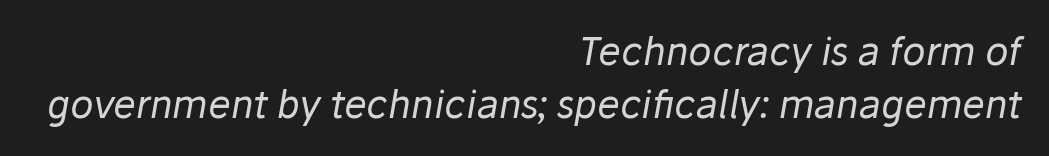
You could not count columns in this text — the font is proportionally spaced. This is oblique type, the kind used for emphasis or titles. A flush-right, rag-left setting is used for this passage. The rendering keeps characters at their native spacing. Quick note: interline space is typical. No extra ink here — the face is not bold.
